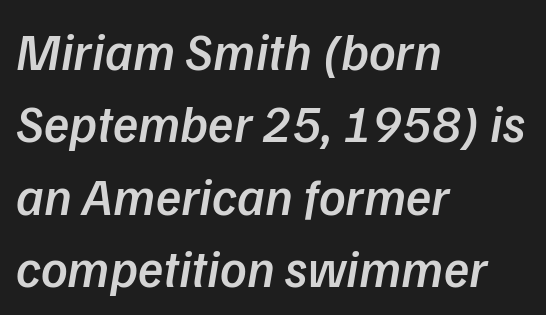
The image shows 52 px semibold sans-serif type; set left-aligned, normal line spacing (1.39x), normal letter spacing, not underlined; low stroke contrast and a medium x-height.
